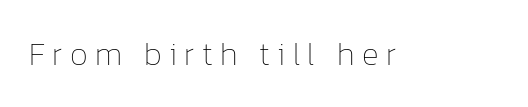
The image shows 32 px thin type, upright; set unusually wide letter spacing (+0.23 em), not underlined; low stroke contrast and a medium x-height.
